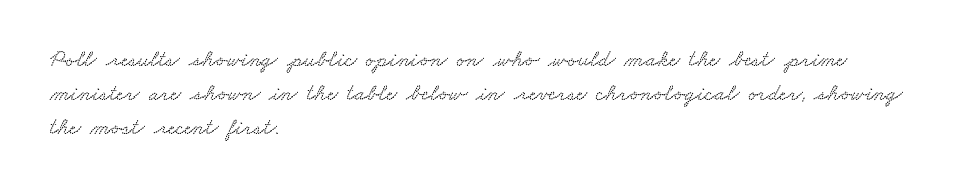
{"underline": "no", "align": "left", "line_spacing": "normal", "line_spacing_ratio": 1.48, "letter_spacing": "normal", "letter_spacing_em": 0.0, "glyph_px": 23}
